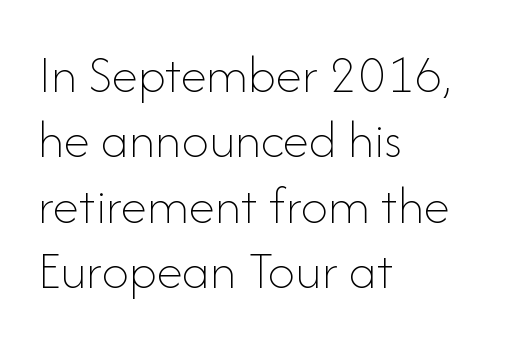
Q: Is the text bold? A: No.
Q: Is the text italic (slanted)? A: No, it is upright.
Q: Is the text underlined? A: No.
Q: How is the paragraph aligned? A: Left-aligned.
Q: Is the spacing between letters normal or unusually wide? A: Normal.
Q: Width (condensed, normal, or wide)? A: Normal.
Q: Stroke contrast? A: Low.
Q: x-height? A: Small.
Q: Monospaced? A: No.
